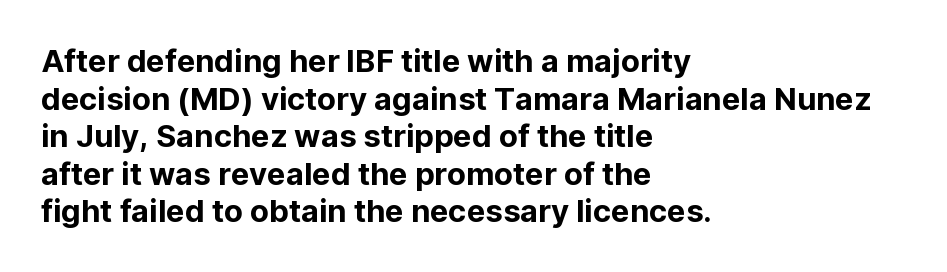
{"serif": "no", "italic": "no", "width": "normal", "stroke_contrast": "low", "x_height": "medium", "monospaced": "no", "underline": "no", "align": "left", "line_spacing_ratio": 1.21, "letter_spacing": "normal", "letter_spacing_em": 0.0, "glyph_px": 31}
